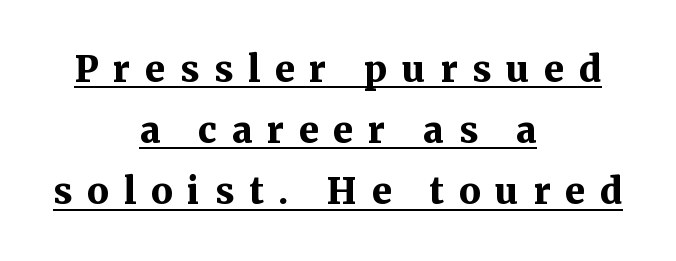
The image shows 36 px bold serif type, upright; set centered, normal line spacing (1.7x), unusually wide letter spacing (+0.41 em), underlined; medium stroke contrast and a medium x-height.
